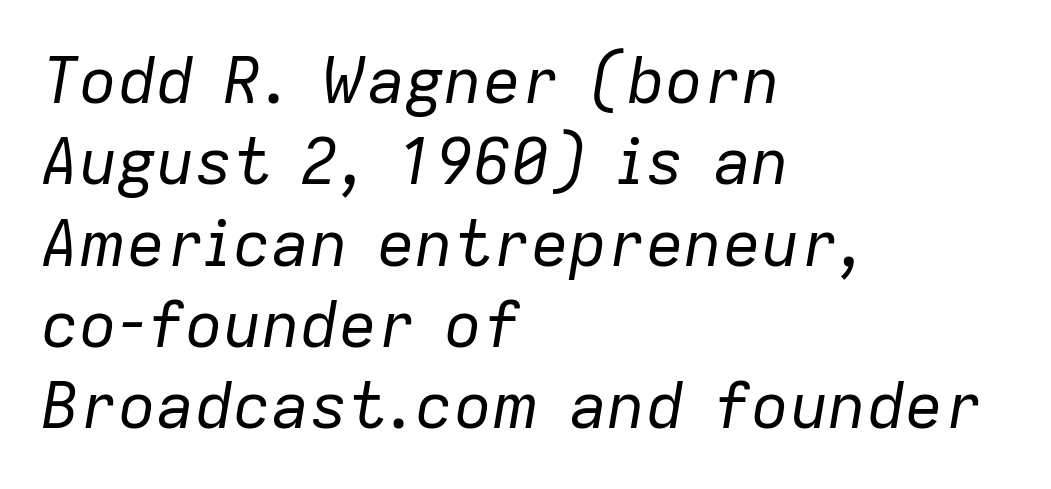
Q: Is the text bold? A: No.
Q: Is the text italic (slanted)? A: Yes, it leans right by about 9 degrees.
Q: Is the text underlined? A: No.
Q: How is the paragraph aligned? A: Left-aligned.
Q: Is the spacing between letters normal or unusually wide? A: Normal.
Q: Is the spacing between lines tight, normal or loose? A: Normal.
Q: Width (condensed, normal, or wide)? A: Normal.
Q: Stroke contrast? A: Low.
Q: x-height? A: Medium.
Q: Monospaced? A: No.
